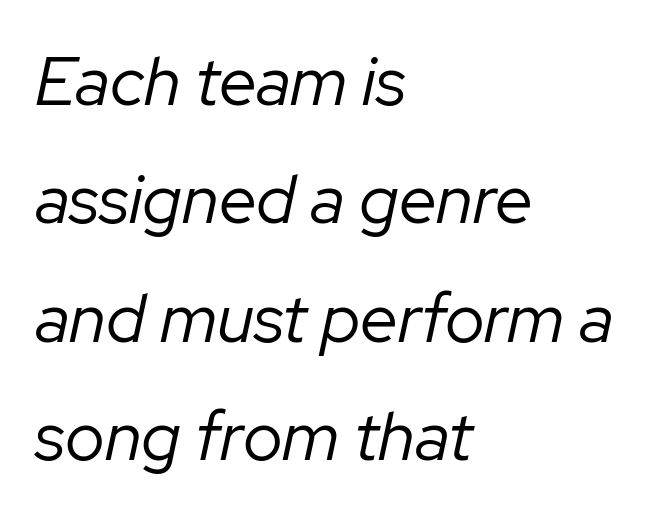
Here the designer chose a conventional face with non-uniform glyph widths. The face used here has a pronounced slope to its letters. A classic flush-left, rag-right setting is used for this passage. The characters are drawn with everyday or finer stroke widths.
